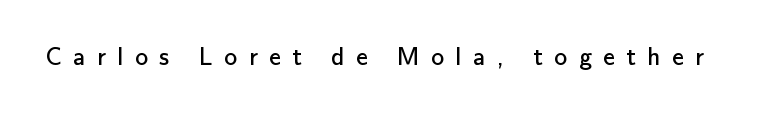
Q: Is the text bold? A: No.
Q: Is the text italic (slanted)? A: No, it is upright.
Q: Is the text underlined? A: No.
Q: Is the spacing between letters normal or unusually wide? A: Unusually wide.
